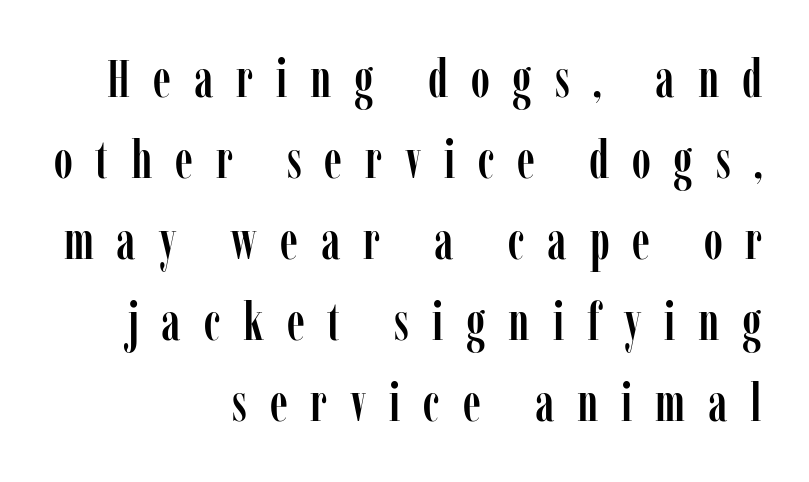
The image shows 52 px condensed serif type, upright; set right-aligned, normal line spacing (1.56x), unusually wide letter spacing (+0.44 em), not underlined; low stroke contrast and a medium x-height.
